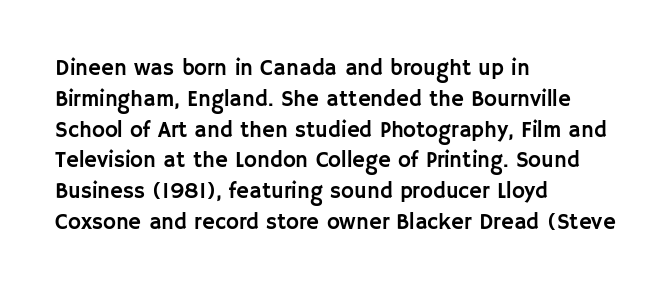
Q: Is the text italic (slanted)? A: No, it is upright.
Q: Is the text underlined? A: No.
Q: How is the paragraph aligned? A: Left-aligned.
Q: Is the spacing between letters normal or unusually wide? A: Normal.
Q: Is the spacing between lines tight, normal or loose? A: Normal.
